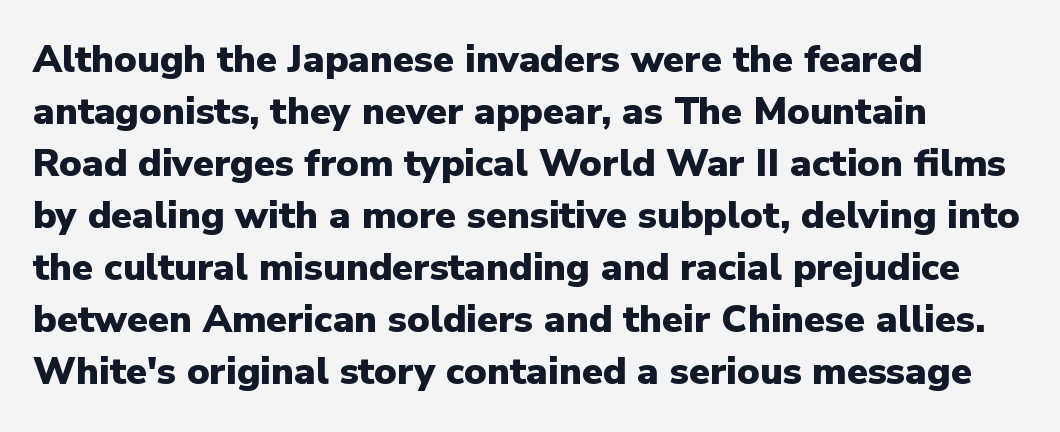
In terms of leading, this rendering sits right in the middle. The glyphs are unaccompanied by any horizontal stroke below them. The glyphs in this specimen are sans serif. Character widths vary here, with narrow letters taking less room than wide ones.
